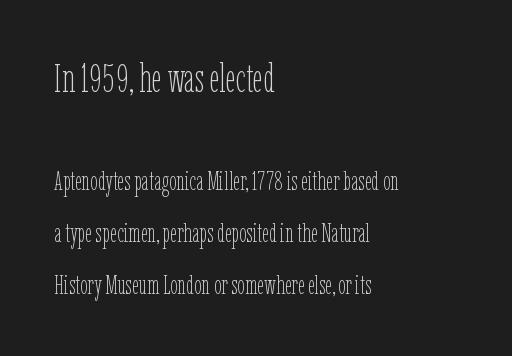
This block would shrink considerably if given ordinary leading; it's expanded now. A typesetter would call this proportional, since set widths differ per character. The weight tops out at a normal text grade. The gaps between neighbouring characters are ordinary and unremarkable. Nobody drew a line under any word here.
